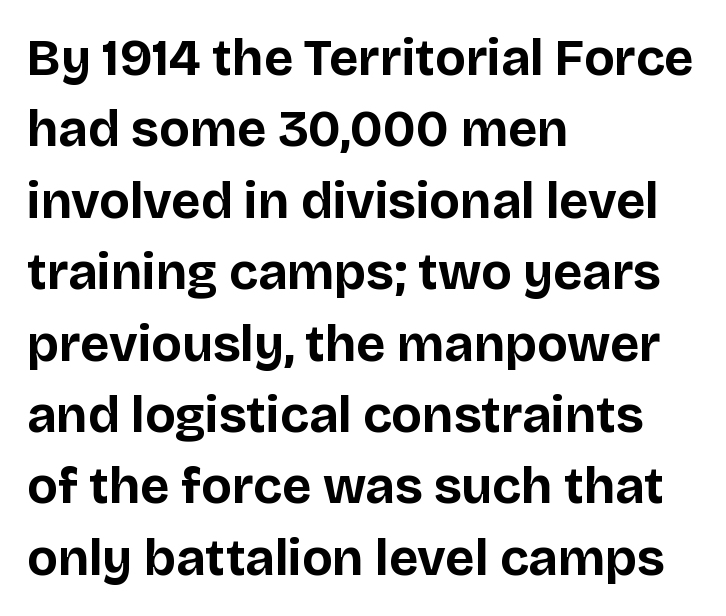
Q: Is the text bold? A: Yes.
Q: Is the text italic (slanted)? A: No, it is upright.
Q: Is the typeface a serif or a sans-serif typeface? A: Sans-serif.
Q: Is the text underlined? A: No.
Q: How is the paragraph aligned? A: Left-aligned.
Q: Is the spacing between letters normal or unusually wide? A: Normal.
Q: Is the spacing between lines tight, normal or loose? A: Normal.
Q: Width (condensed, normal, or wide)? A: Normal.
Q: Stroke contrast? A: Low.
Q: x-height? A: Large.
Q: Monospaced? A: No.
